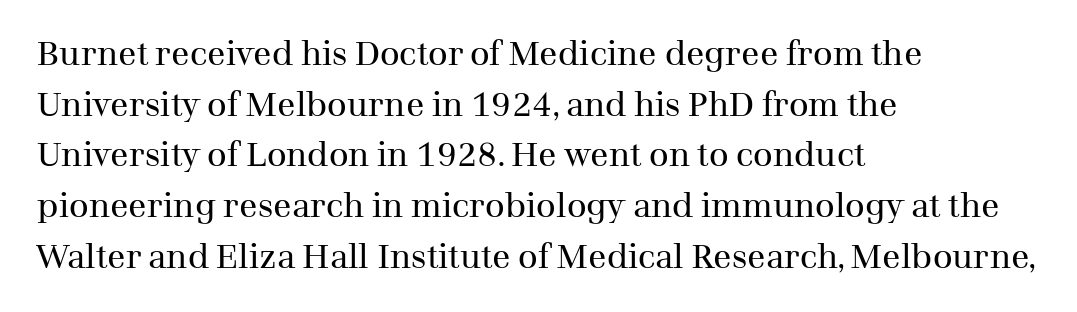
The type sits square on the baseline with zero lean. The strip under each line holds only bare page. The letterforms sit at book weight or below. Is there much room between lines? A standard amount, neither cramped nor airy. Letter spacing: default. Here the designer chose a conventional face with non-uniform glyph widths.
